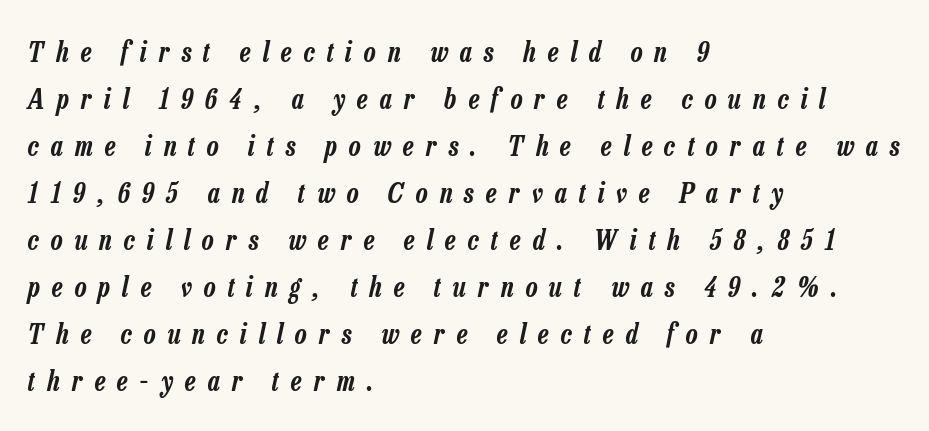
{"italic": "yes", "lean": "right", "slant_degrees": 13, "underline": "no", "align": "left", "line_spacing_ratio": 1.74, "letter_spacing": "wide", "letter_spacing_em": 0.45, "glyph_px": 27}
